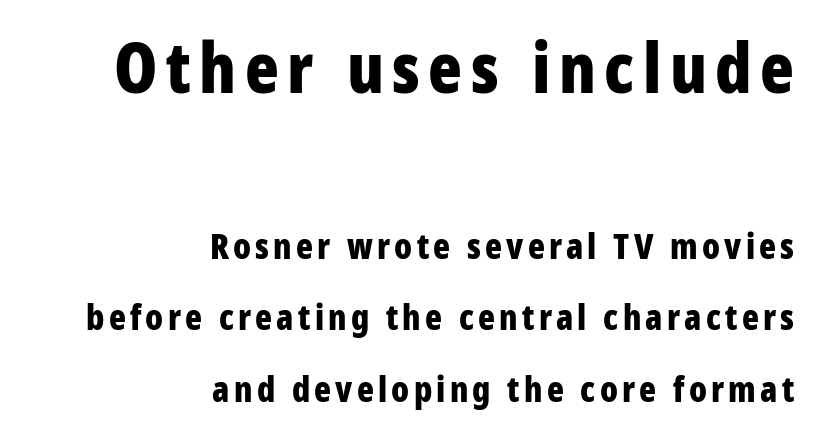
Q: Is the text bold? A: Yes.
Q: Is the text italic (slanted)? A: No, it is upright.
Q: Is the typeface a serif or a sans-serif typeface? A: Sans-serif.
Q: Is the text underlined? A: No.
Q: How is the paragraph aligned? A: Right-aligned.
Q: Is the spacing between lines tight, normal or loose? A: Loose.
Q: Which block of text is set in a larger size, the first (top) or the second (bottom)? A: The first (top) one.
Q: Width (condensed, normal, or wide)? A: Condensed.
Q: Stroke contrast? A: Low.
Q: x-height? A: Large.
Q: Monospaced? A: No.
